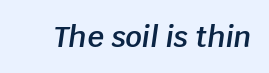
{"italic": "yes", "lean": "right", "slant_degrees": 8, "bold": "semi", "weight": "semibold", "width": "normal", "stroke_contrast": "low", "x_height": "large", "monospaced": "no", "underline": "no", "letter_spacing": "normal", "letter_spacing_em": 0.0, "glyph_px": 29}
